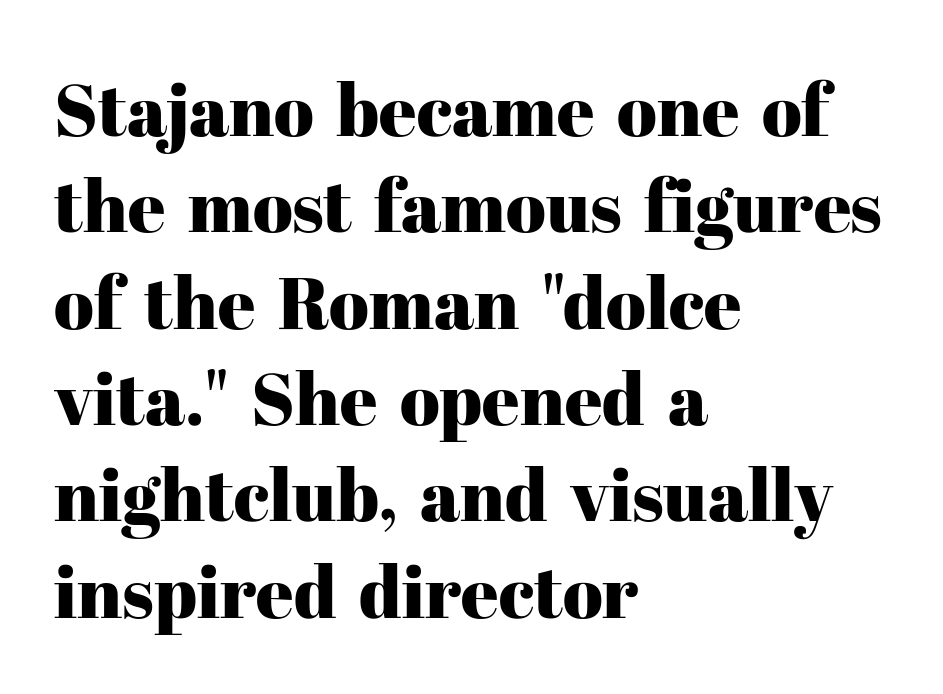
Q: Is the text italic (slanted)? A: No, it is upright.
Q: Is the typeface a serif or a sans-serif typeface? A: Serif.
Q: Is the text underlined? A: No.
Q: How is the paragraph aligned? A: Left-aligned.
Q: Is the spacing between letters normal or unusually wide? A: Normal.
Q: Is the spacing between lines tight, normal or loose? A: Normal.
Q: Width (condensed, normal, or wide)? A: Normal.
Q: Stroke contrast? A: High.
Q: x-height? A: Medium.
Q: Monospaced? A: No.
